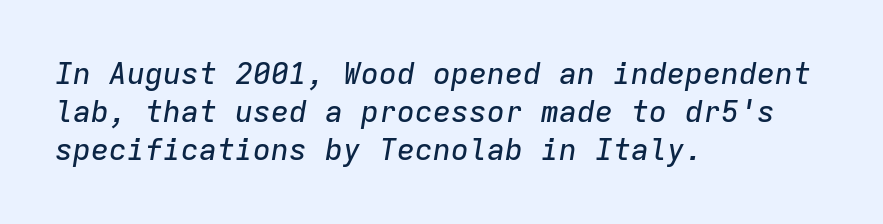
The image shows 30 px text type, italic (leaning right), monospaced; set left-aligned, normal line spacing (1.26x), normal letter spacing, not underlined; low stroke contrast and a medium x-height.
